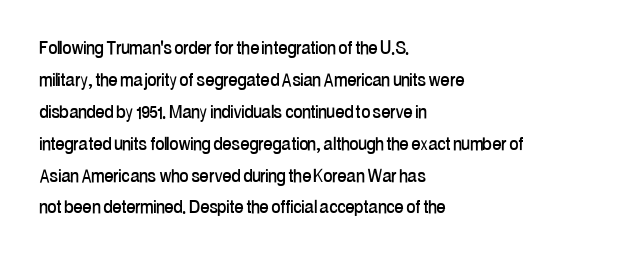
Q: Is the text italic (slanted)? A: No, it is upright.
Q: Is the text underlined? A: No.
Q: How is the paragraph aligned? A: Left-aligned.
Q: Is the spacing between letters normal or unusually wide? A: Normal.
Q: Is the spacing between lines tight, normal or loose? A: Normal.
